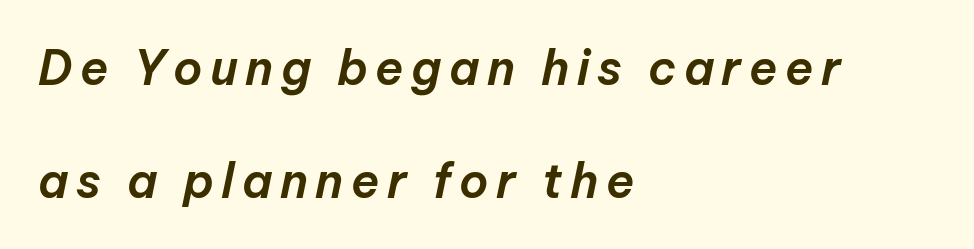
The image shows 47 px text type, italic (leaning right); set left-aligned, loose line spacing (2.4x), not underlined; low stroke contrast and a medium x-height.
